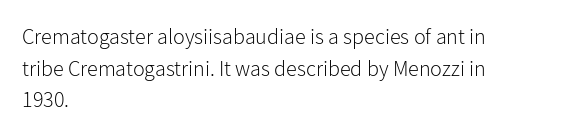
Ordinary non-slanted type is in use. Whoever set this chose a conventional vertical rhythm. Nothing unusual about the tracking: characters are spaced as the font intends. Every row of glyphs begins at an identical x-position on the left.
